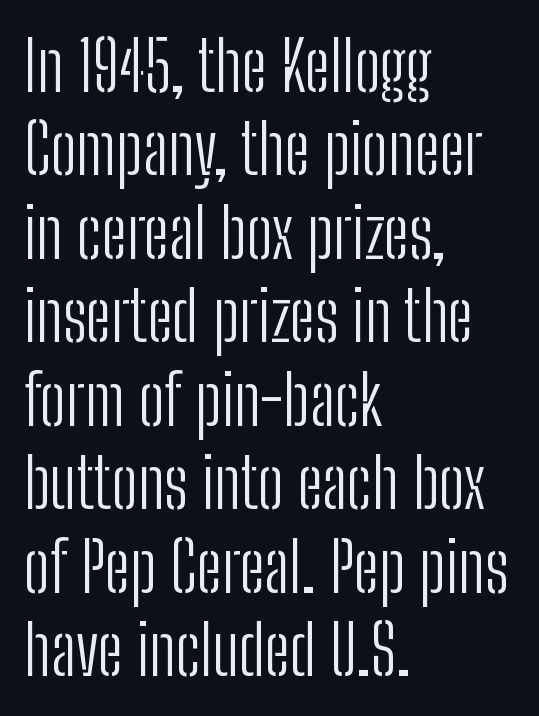
{"serif": "no", "italic": "no", "bold": "no", "weight": "light", "width": "condensed", "stroke_contrast": "low", "x_height": "medium", "monospaced": "no", "underline": "no", "align": "left", "line_spacing_ratio": 1.21, "letter_spacing": "normal", "letter_spacing_em": 0.0, "glyph_px": 69}
